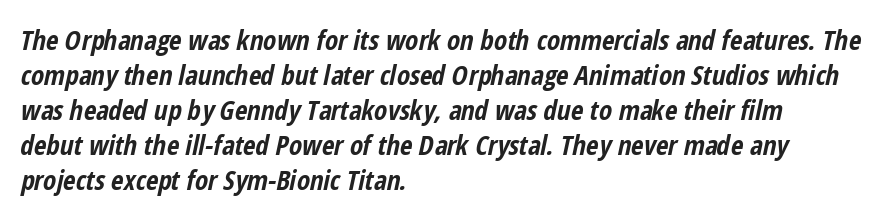
{"italic": "yes", "lean": "right", "slant_degrees": 12, "bold": "yes", "underline": "no", "align": "left", "line_spacing": "normal", "line_spacing_ratio": 1.3, "letter_spacing": "normal", "letter_spacing_em": 0.0, "glyph_px": 27}
